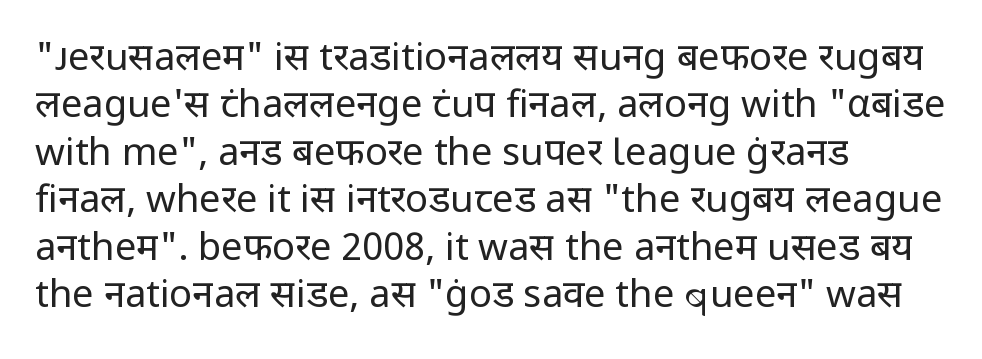
The image shows 38 px regular-weight sans-serif type, upright; set left-aligned, normal line spacing (1.25x), normal letter spacing, not underlined; low stroke contrast and a medium x-height.
